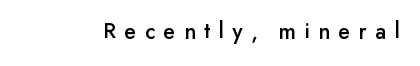
Glance below the letters and you will spot only blank space. Tall strokes in this sample are plumb rather than angled. Inter-character spacing is expanded well beyond the font's built-in metrics.
